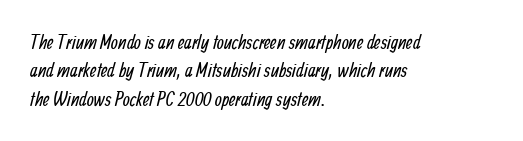
Short and long lines alike share a common starting point at left. Between one letter and the next there's only the usual sliver of space. Compared with typical paragraphs, the rows here are spaced about the same. Decoration check: the copy has no underline. No letter is thick-stroked: the sample isn't bold.
